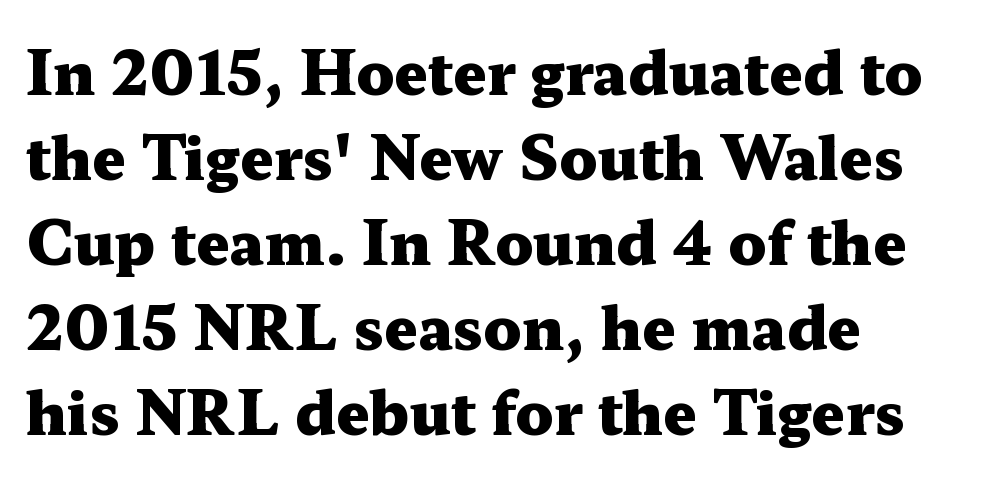
No italicization has been applied; the sample stays upright. The text was rendered using a seriffed face with decorative stroke endings. This rendering features lettering with no underline. Normally led — the rows are evenly, conventionally spaced. The paragraph has a hard left edge and a soft right edge. The passage shown is emphatically bold.
